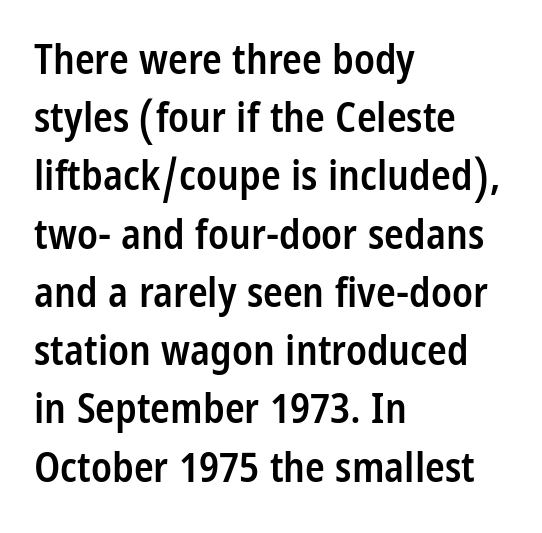
Q: Is the text bold? A: Semi-bold.
Q: Is the text italic (slanted)? A: No, it is upright.
Q: Is the typeface a serif or a sans-serif typeface? A: Sans-serif.
Q: Is the text underlined? A: No.
Q: How is the paragraph aligned? A: Left-aligned.
Q: Is the spacing between letters normal or unusually wide? A: Normal.
Q: Is the spacing between lines tight, normal or loose? A: Normal.
Q: Width (condensed, normal, or wide)? A: Condensed.
Q: Stroke contrast? A: Low.
Q: x-height? A: Large.
Q: Monospaced? A: No.
